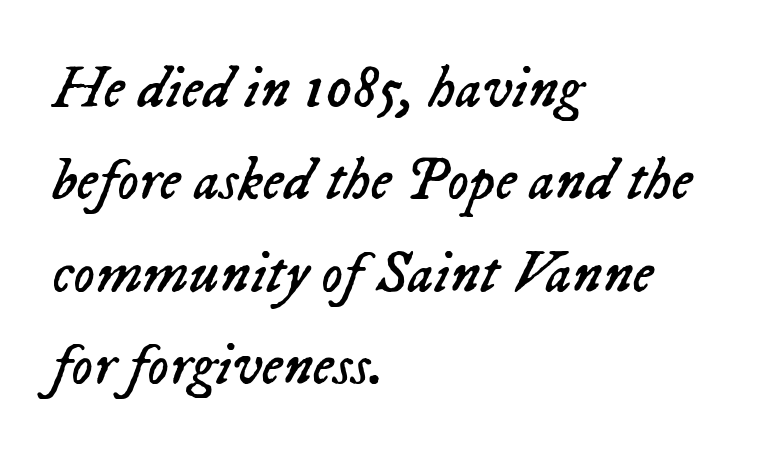
Q: Is the text bold? A: No.
Q: Is the text italic (slanted)? A: Yes, it leans right by about 23 degrees.
Q: Is the text underlined? A: No.
Q: How is the paragraph aligned? A: Left-aligned.
Q: Is the spacing between letters normal or unusually wide? A: Normal.
Q: Is the spacing between lines tight, normal or loose? A: Normal.
Q: Width (condensed, normal, or wide)? A: Normal.
Q: Stroke contrast? A: Low.
Q: x-height? A: Medium.
Q: Monospaced? A: No.
